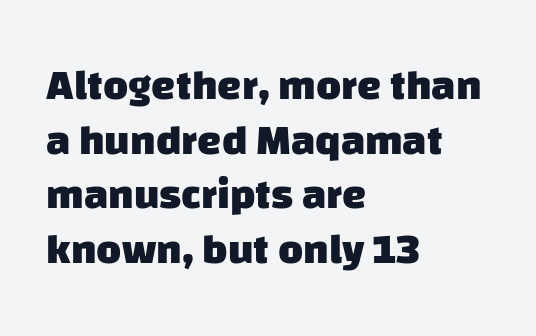
The image shows 43 px heavy sans-serif type; set left-aligned, normal line spacing (1.27x), normal letter spacing, not underlined; low stroke contrast and a large x-height.
